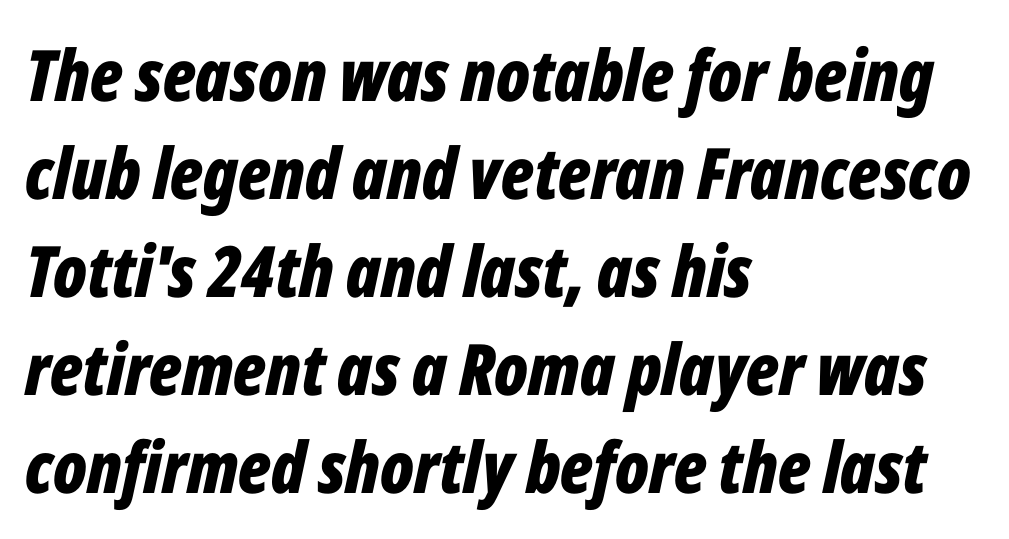
{"italic": "yes", "lean": "right", "slant_degrees": 12, "bold": "yes", "weight": "bold", "width": "condensed", "stroke_contrast": "low", "x_height": "medium", "monospaced": "no", "underline": "no", "align": "left", "line_spacing": "normal", "line_spacing_ratio": 1.38, "letter_spacing": "normal", "letter_spacing_em": 0.0, "glyph_px": 71}
